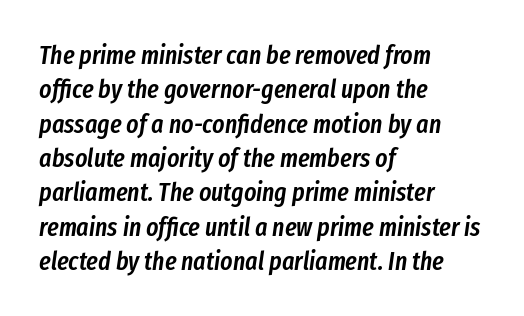
Q: Is the text bold? A: Semi-bold.
Q: Is the text italic (slanted)? A: Yes, it leans right by about 8 degrees.
Q: Is the text underlined? A: No.
Q: How is the paragraph aligned? A: Left-aligned.
Q: Is the spacing between letters normal or unusually wide? A: Normal.
Q: Is the spacing between lines tight, normal or loose? A: Normal.
